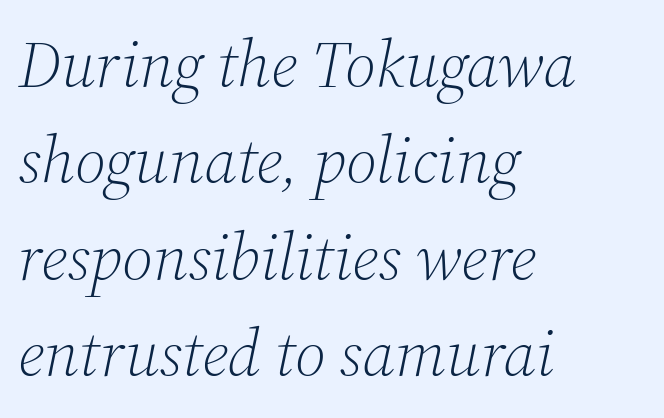
{"serif": "yes", "italic": "yes", "lean": "right", "slant_degrees": 12, "bold": "no", "weight": "light", "width": "normal", "stroke_contrast": "medium", "x_height": "medium", "monospaced": "no", "underline": "no", "align": "left", "line_spacing": "normal", "line_spacing_ratio": 1.46, "letter_spacing": "normal", "letter_spacing_em": 0.0, "glyph_px": 66}
